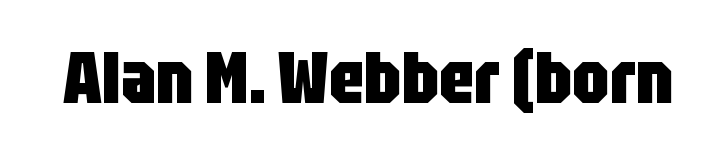
Q: Is the text bold? A: Yes.
Q: Is the text italic (slanted)? A: No, it is upright.
Q: Is the typeface a serif or a sans-serif typeface? A: Sans-serif.
Q: Is the text underlined? A: No.
Q: Is the spacing between letters normal or unusually wide? A: Normal.
Q: Width (condensed, normal, or wide)? A: Condensed.
Q: Stroke contrast? A: Low.
Q: x-height? A: Large.
Q: Monospaced? A: No.
